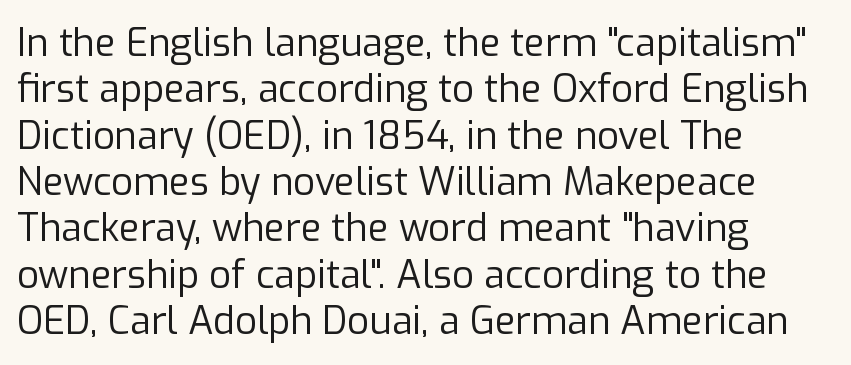
The image shows 38 px regular-weight sans-serif type, upright; set left-aligned, line spacing 1.22x, normal letter spacing, not underlined; low stroke contrast and a medium x-height.
